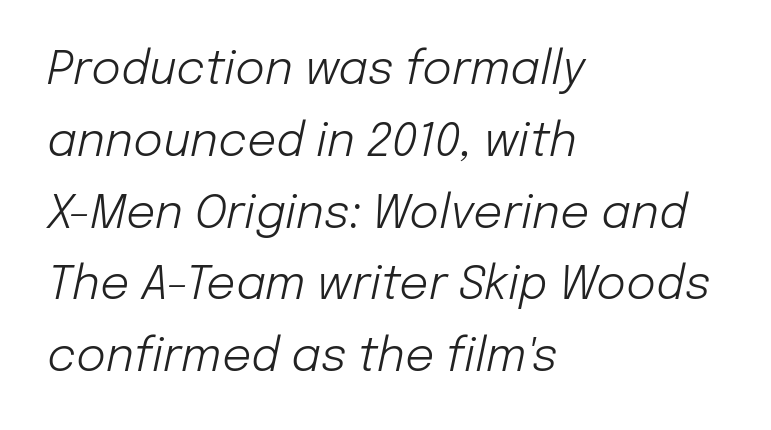
The image shows 46 px light type, italic (leaning right); set left-aligned, normal line spacing (1.56x), normal letter spacing, not underlined; low stroke contrast and a medium x-height.
